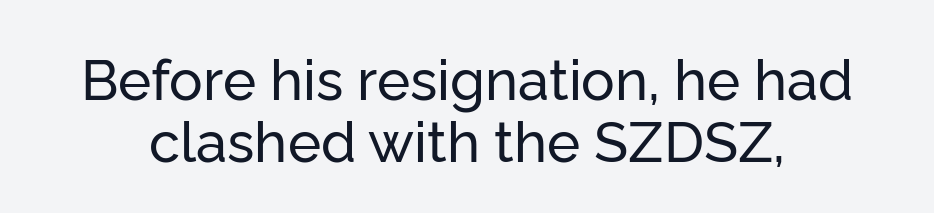
The image shows 56 px sans-serif type, upright; set tight line spacing (1.11x), normal letter spacing, not underlined; low stroke contrast and a medium x-height.
